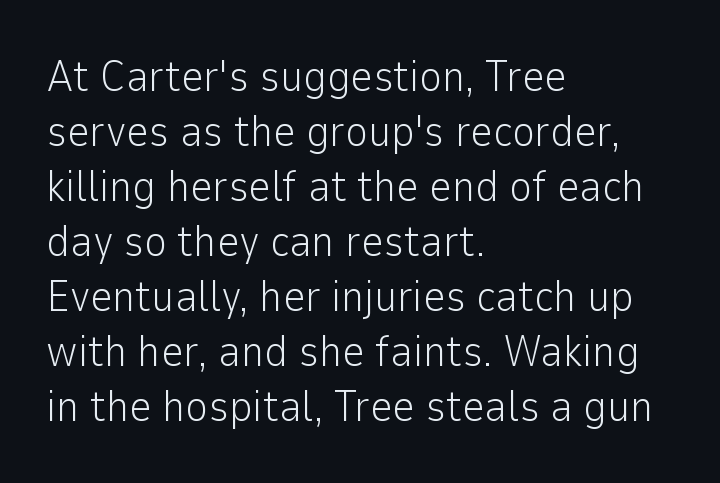
This sample keeps an unexceptional amount of space between lines. Typeset ragged right — the left edge is the straight one. The letters stand straight up with perfectly vertical stems. This sample has the flowing, uneven cadence of proportional lettering. Glyph-to-glyph distance matches everyday printed text. Nothing heavy about these letters — not bold at all.
